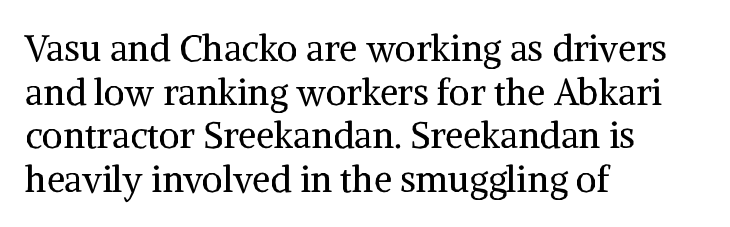
{"serif": "yes", "italic": "no", "bold": "no", "weight": "regular", "width": "normal", "stroke_contrast": "medium", "x_height": "medium", "monospaced": "no", "underline": "no", "align": "left", "line_spacing_ratio": 1.21, "letter_spacing": "normal", "letter_spacing_em": 0.0, "glyph_px": 36}
